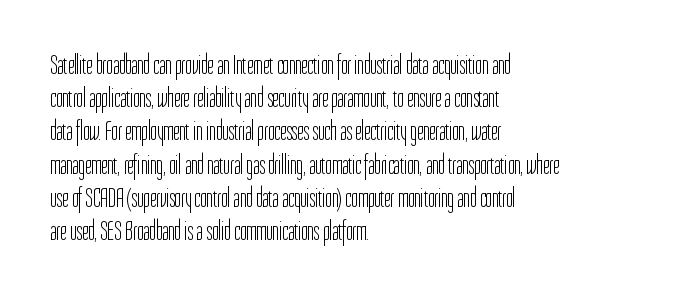
The zone under the glyphs is completely vacant. The passage is arranged the way most books set body copy — flush left. The type sits square on the baseline with zero lean. Weight: in the light-to-regular range. In terms of letterspacing, this is plain default setting.
